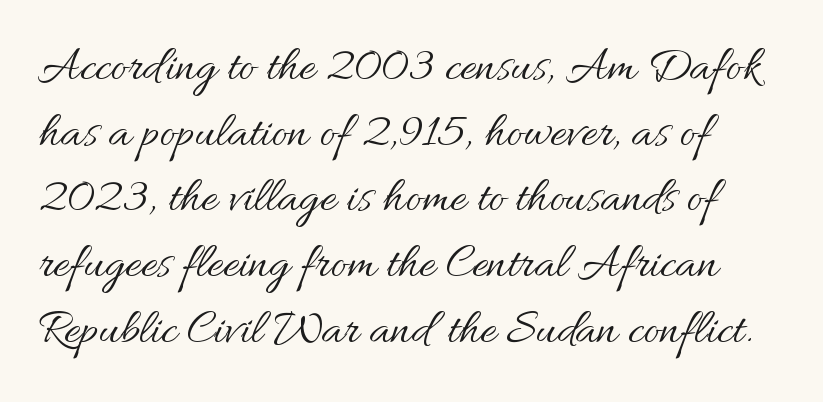
The glyphs are unaccompanied by any horizontal stroke below them. Varying glyph widths throughout — classic text-font behaviour. Caption: multi-line text, flush left, ragged right. The rendering uses a moderate line-height, typical for paragraphs. Standard letterfit; no display-style spreading of the glyphs.
